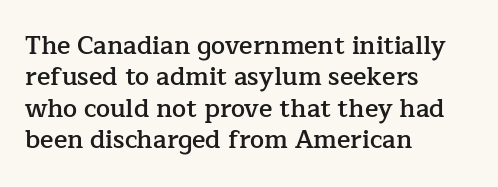
Has an underline been added? It has not. Nobody touched the tracking dial on this one. The rendering uses a semibold face; strokes are thickened but not to full bold. Style check: upright. Normally led — the rows are evenly, conventionally spaced.
